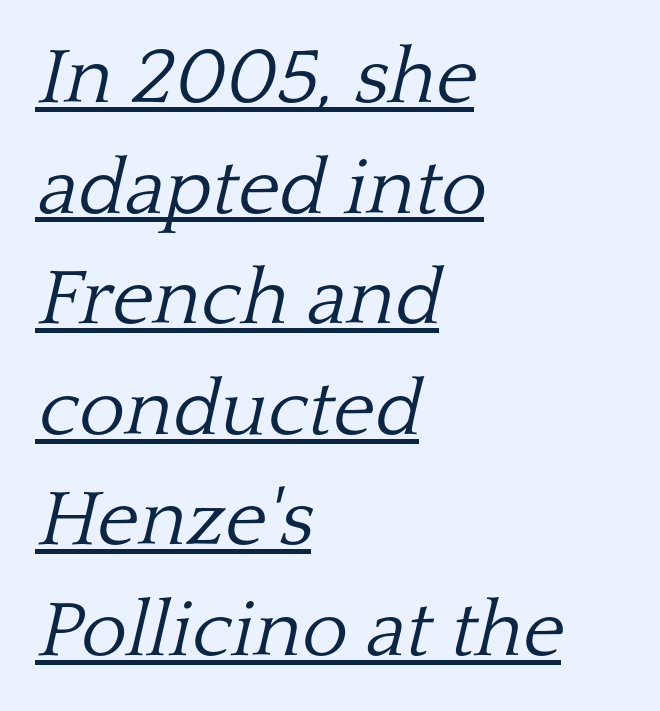
Q: Is the text bold? A: No.
Q: Is the text italic (slanted)? A: Yes, it leans right by about 13 degrees.
Q: Is the typeface a serif or a sans-serif typeface? A: Serif.
Q: Is the text underlined? A: Yes.
Q: How is the paragraph aligned? A: Left-aligned.
Q: Is the spacing between letters normal or unusually wide? A: Normal.
Q: Is the spacing between lines tight, normal or loose? A: Normal.
Q: Width (condensed, normal, or wide)? A: Normal.
Q: Stroke contrast? A: Low.
Q: x-height? A: Medium.
Q: Monospaced? A: No.
